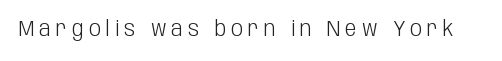
Q: Is the text bold? A: No.
Q: Is the text italic (slanted)? A: No, it is upright.
Q: Is the text underlined? A: No.
Q: Is the spacing between letters normal or unusually wide? A: Unusually wide.
